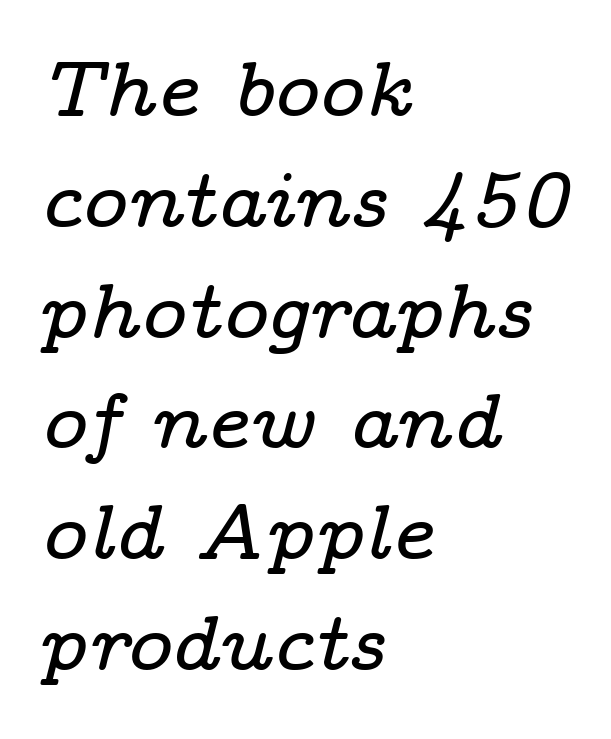
The image shows 78 px wide serif type, italic (leaning right); set left-aligned, normal line spacing (1.42x), normal letter spacing, not underlined; low stroke contrast and a medium x-height.
